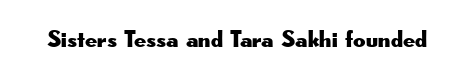
Q: Is the text italic (slanted)? A: No, it is upright.
Q: Is the text underlined? A: No.
Q: Is the spacing between letters normal or unusually wide? A: Normal.
